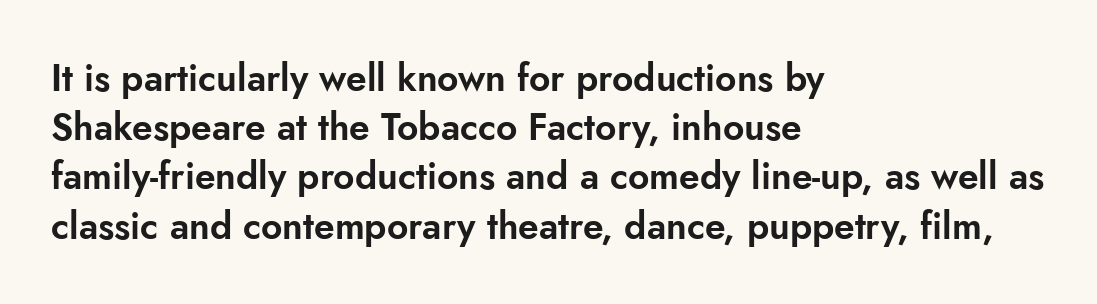
Layout note: lines flush left. This is sans-serif lettering, the kind often seen on screens and signage. If you measured baseline to baseline, you'd find a middling distance. Check the space under the baseline: it is left empty. Proportional: the letters do not fall into vertical columns.
